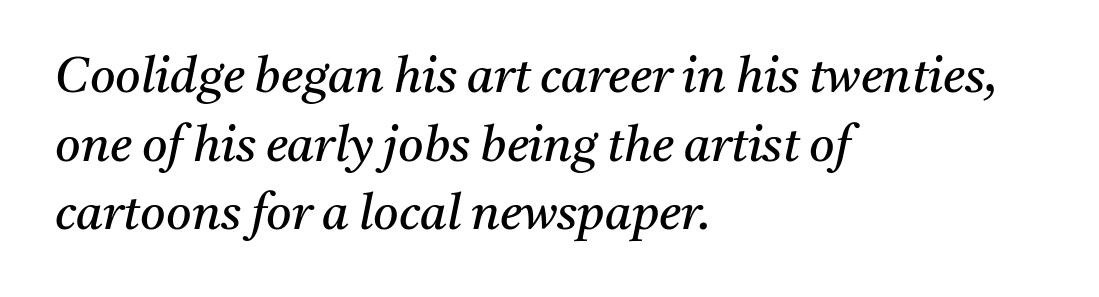
{"serif": "yes", "italic": "yes", "lean": "right", "slant_degrees": 11, "bold": "no", "weight": "regular", "width": "normal", "stroke_contrast": "medium", "x_height": "medium", "monospaced": "no", "underline": "no", "align": "left", "line_spacing": "normal", "line_spacing_ratio": 1.4, "letter_spacing": "normal", "letter_spacing_em": 0.0, "glyph_px": 49}
